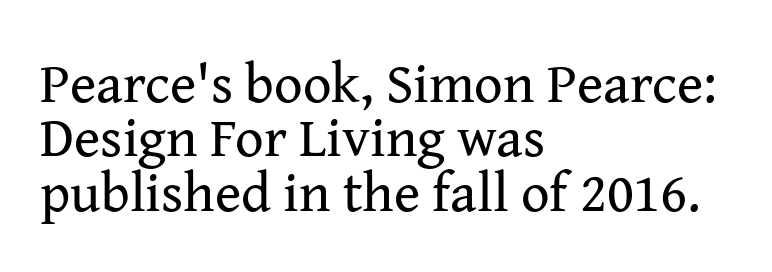
{"serif": "yes", "italic": "no", "bold": "no", "weight": "regular", "width": "normal", "stroke_contrast": "medium", "x_height": "medium", "monospaced": "no", "underline": "no", "align": "left", "line_spacing": "tight", "line_spacing_ratio": 0.97, "letter_spacing": "normal", "letter_spacing_em": 0.0, "glyph_px": 56}
